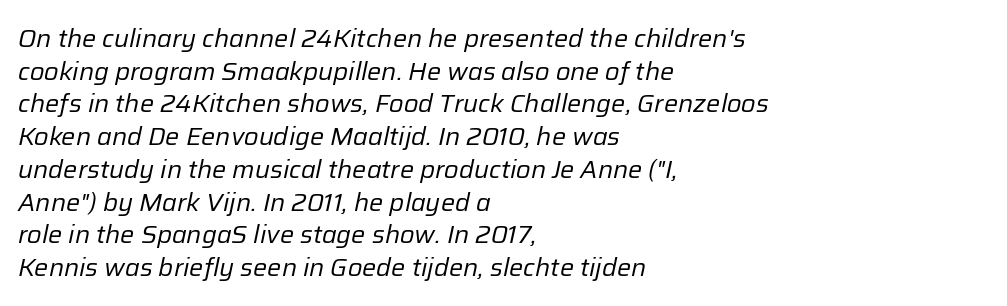
{"italic": "yes", "lean": "right", "slant_degrees": 12, "bold": "no", "underline": "no", "align": "left", "line_spacing": "normal", "line_spacing_ratio": 1.31, "letter_spacing": "normal", "letter_spacing_em": 0.0, "glyph_px": 25}
